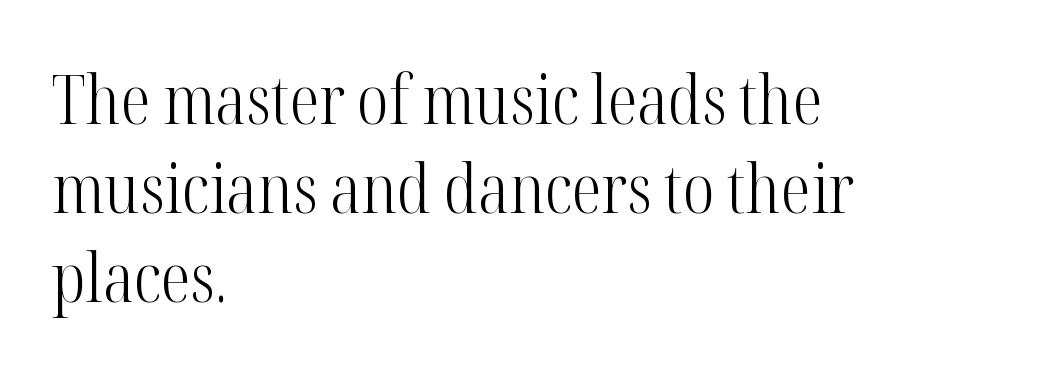
{"serif": "yes", "italic": "no", "bold": "no", "weight": "light", "width": "condensed", "stroke_contrast": "high", "x_height": "medium", "monospaced": "no", "underline": "no", "align": "left", "line_spacing": "normal", "line_spacing_ratio": 1.33, "letter_spacing": "normal", "letter_spacing_em": 0.0, "glyph_px": 67}
